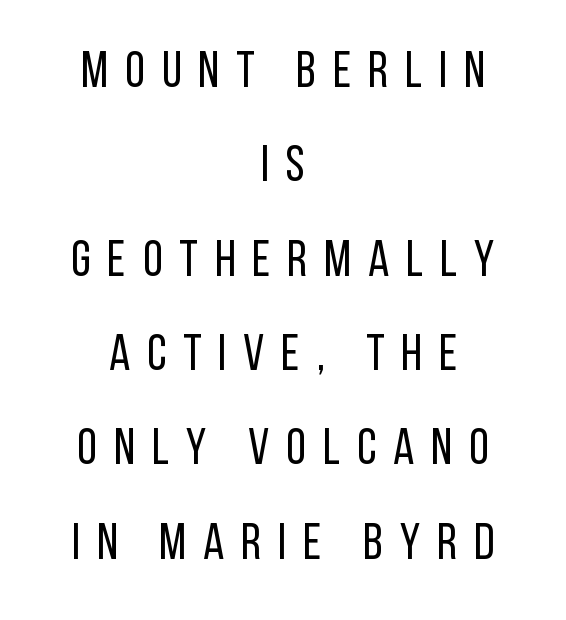
Q: Is the text bold? A: No.
Q: Is the text italic (slanted)? A: No, it is upright.
Q: Is the typeface a serif or a sans-serif typeface? A: Sans-serif.
Q: Is the text underlined? A: No.
Q: How is the paragraph aligned? A: Centered.
Q: Is the spacing between letters normal or unusually wide? A: Unusually wide.
Q: Width (condensed, normal, or wide)? A: Condensed.
Q: Stroke contrast? A: Low.
Q: x-height? A: Large.
Q: Monospaced? A: No.
